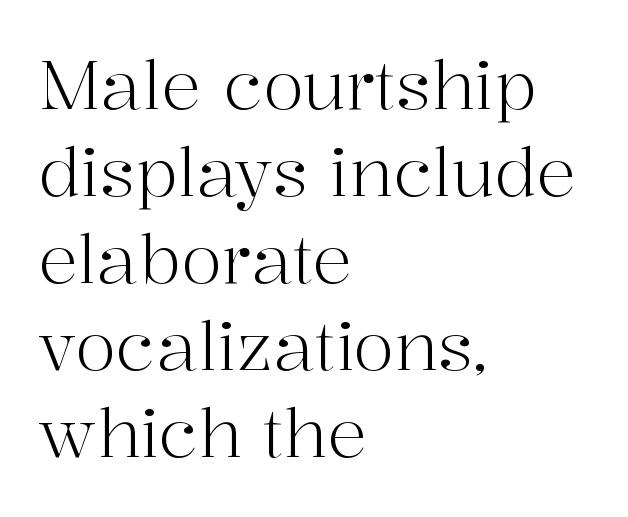
Q: Is the text bold? A: No.
Q: Is the text italic (slanted)? A: No, it is upright.
Q: Is the typeface a serif or a sans-serif typeface? A: Serif.
Q: Is the text underlined? A: No.
Q: How is the paragraph aligned? A: Left-aligned.
Q: Is the spacing between letters normal or unusually wide? A: Normal.
Q: Is the spacing between lines tight, normal or loose? A: Normal.
Q: Width (condensed, normal, or wide)? A: Normal.
Q: Stroke contrast? A: High.
Q: x-height? A: Medium.
Q: Monospaced? A: No.
